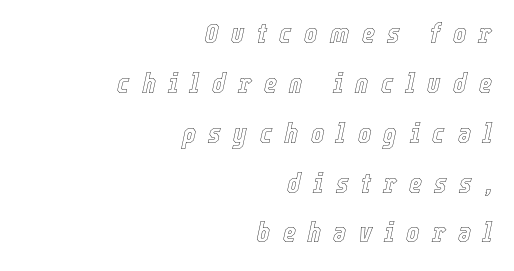
Q: Is the text italic (slanted)? A: Yes, it leans right by about 12 degrees.
Q: Is the text underlined? A: No.
Q: How is the paragraph aligned? A: Right-aligned.
Q: Is the spacing between letters normal or unusually wide? A: Unusually wide.
Q: Width (condensed, normal, or wide)? A: Condensed.
Q: x-height? A: Medium.
Q: Monospaced? A: No.
